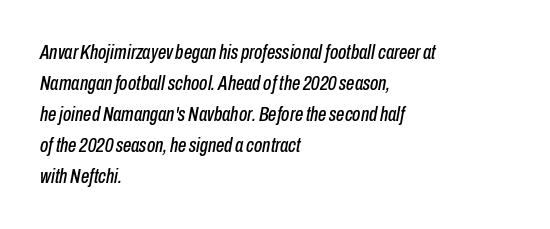
Q: Is the text italic (slanted)? A: Yes, it leans right by about 10 degrees.
Q: Is the text underlined? A: No.
Q: How is the paragraph aligned? A: Left-aligned.
Q: Is the spacing between letters normal or unusually wide? A: Normal.
Q: Is the spacing between lines tight, normal or loose? A: Normal.
